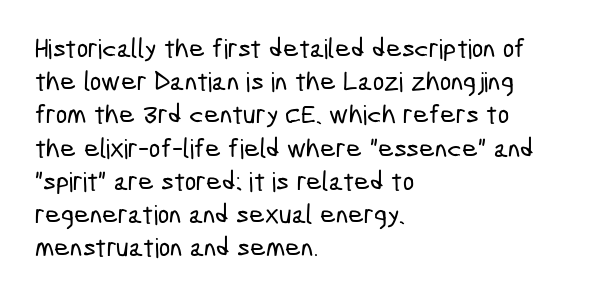
Q: Is the text underlined? A: No.
Q: How is the paragraph aligned? A: Left-aligned.
Q: Is the spacing between letters normal or unusually wide? A: Normal.
